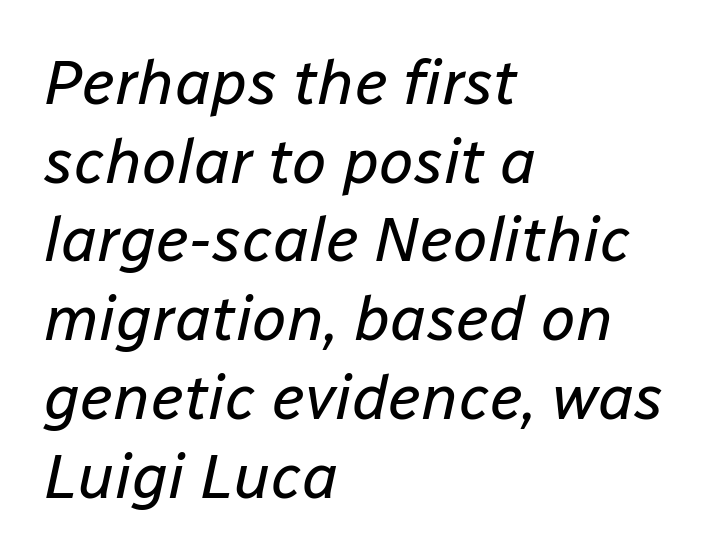
Check under the words: just untouched page. Standard letterfit; no display-style spreading of the glyphs. The space between consecutive lines is moderate. This sample is left-justified, so line endings fall wherever the words run out. The letterforms sit at book weight or below. Characters are canted at an angle relative to the baseline's perpendicular.
